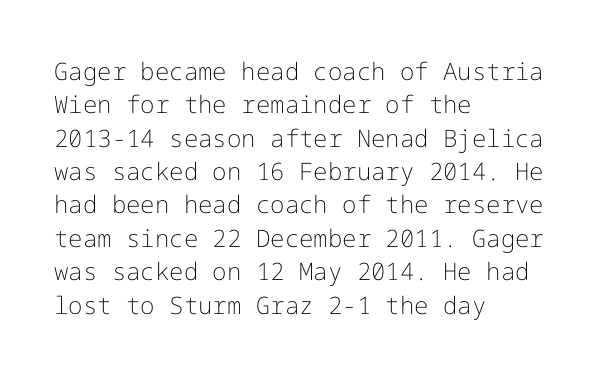
The letterforms sit at book weight or below. Posture: straight, roman, zero tilt. Tracking value appears to be zero — textbook default spacing. The passage shown stacks its lines at a standard gap. Is the block centered? No — it sits flush against the left margin. The foot of each line stays bare and open.
